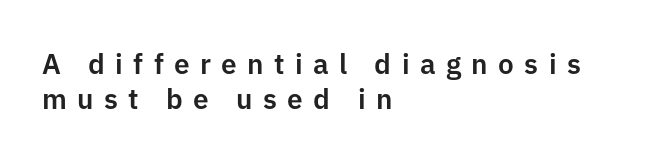
Summary of vertical rhythm: regular, with standard interline spacing. A bare baseline throughout the passage. These lines are rendered in a variable-pitch font. Students, note that the glyphs here are deliberately spaced far apart. Alignment: flush left. Grotesque or geometric, the face here clearly has no serifs.
